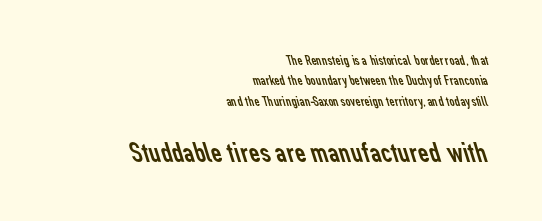
{"serif": "no", "bold": "no", "weight": "regular", "width": "normal", "stroke_contrast": "low", "x_height": "medium", "monospaced": "no", "underline": "no", "align": "right", "line_spacing": "normal", "line_spacing_ratio": 1.45, "letter_spacing": "normal", "letter_spacing_em": 0.0, "larger_block": "second", "size_ratio": 2.14, "glyph_px": 30}
